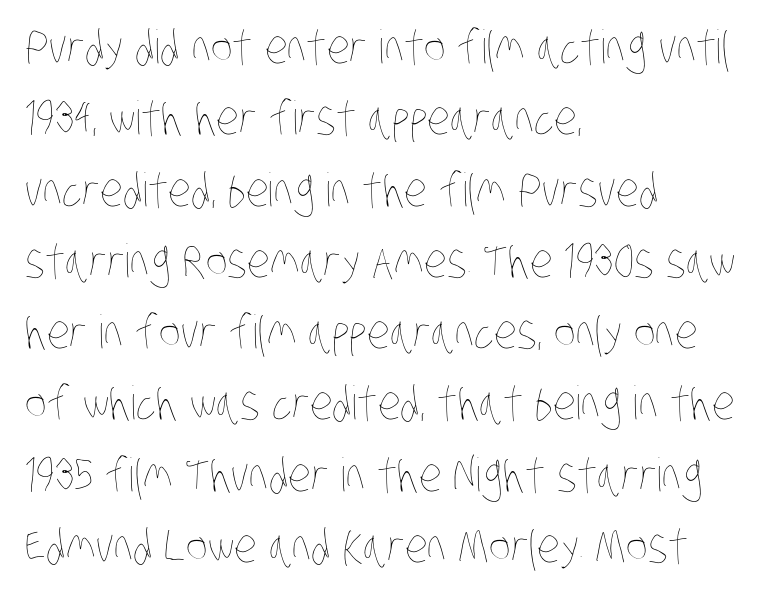
{"bold": "no", "weight": "thin", "width": "condensed", "stroke_contrast": "low", "x_height": "large", "monospaced": "no", "underline": "no", "align": "left", "line_spacing": "normal", "line_spacing_ratio": 1.55, "letter_spacing": "normal", "letter_spacing_em": 0.0, "glyph_px": 46}
